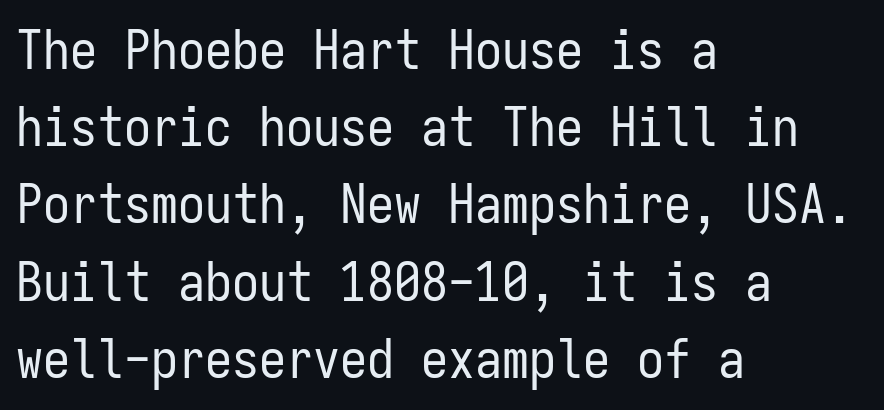
The image shows 54 px regular-weight, condensed sans-serif type, upright, monospaced; set left-aligned, normal line spacing (1.43x), normal letter spacing, not underlined; low stroke contrast and a medium x-height.
